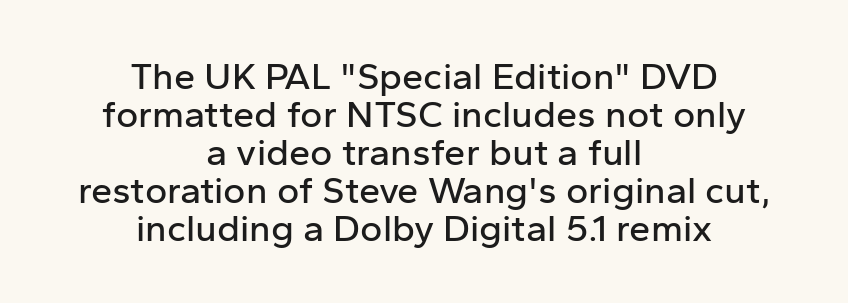
{"serif": "no", "italic": "no", "width": "normal", "stroke_contrast": "low", "x_height": "medium", "monospaced": "no", "underline": "no", "align": "center", "line_spacing": "tight", "line_spacing_ratio": 1.0, "letter_spacing": "normal", "letter_spacing_em": 0.0, "glyph_px": 38}
